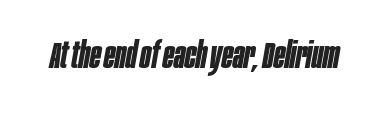
Just letters on the line, the space beneath them empty. Standard letterfit; no display-style spreading of the glyphs. The face used here has a pronounced slope to its letters. Note the varied advance widths — an 'i' is clearly narrower than an 'm'. The glyphs have the mass of a bold cut.
